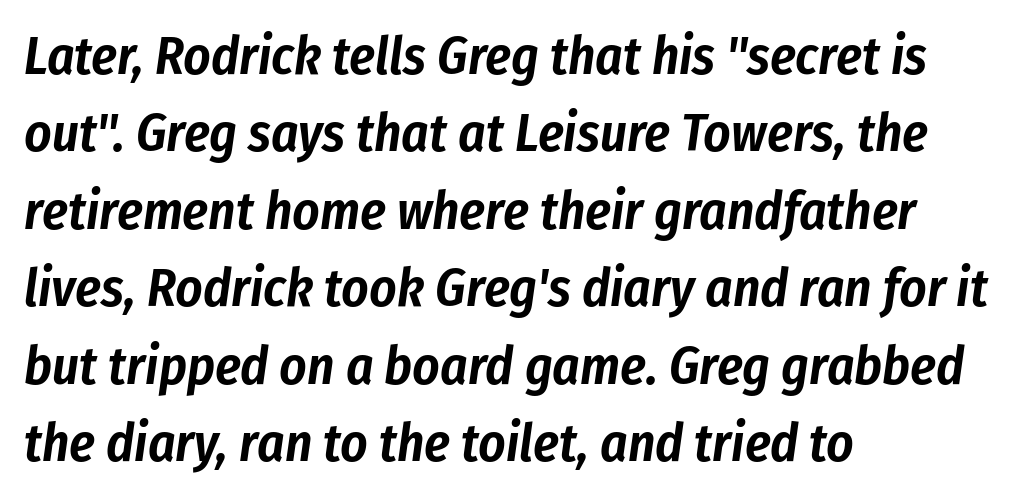
{"italic": "yes", "lean": "right", "slant_degrees": 8, "width": "condensed", "stroke_contrast": "low", "x_height": "medium", "monospaced": "no", "underline": "no", "align": "left", "line_spacing": "normal", "line_spacing_ratio": 1.46, "letter_spacing": "normal", "letter_spacing_em": 0.0, "glyph_px": 53}
